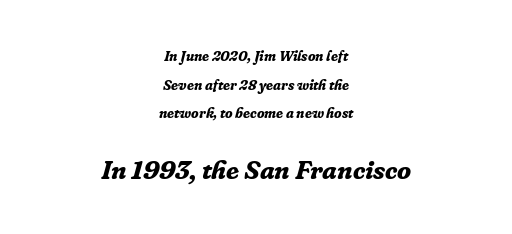
Whoever set this made the second block the dominant, larger element. When letters slant like this, we call the style italic. Clear beneath every line of the passage. A student would call this center alignment; a typographer would say set centered. The passage shown is emphatically bold. Vertically, the passage feels expansive, rows floating well apart.
